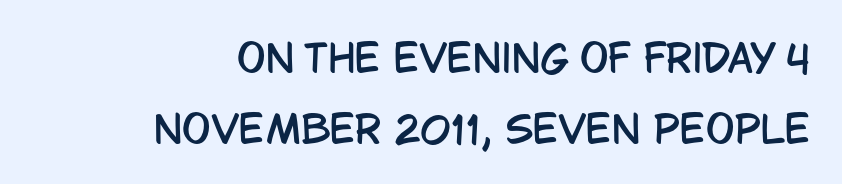
{"serif": "no", "italic": "no", "width": "condensed", "stroke_contrast": "low", "x_height": "large", "monospaced": "no", "underline": "no", "align": "right", "line_spacing_ratio": 1.88, "letter_spacing": "normal", "letter_spacing_em": 0.0, "glyph_px": 38}
